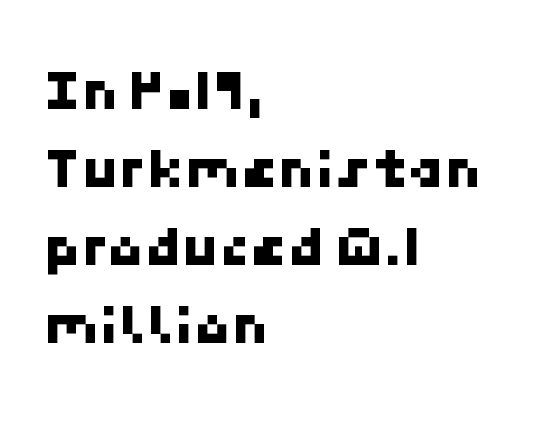
The lines sit at an ordinary, default distance from one another. Tracking value appears to be zero — textbook default spacing. Line starts are locked; line ends wander. Nothing sits at the stroke ends, so this counts as sans-serif. Underlining? Definitely not there.
